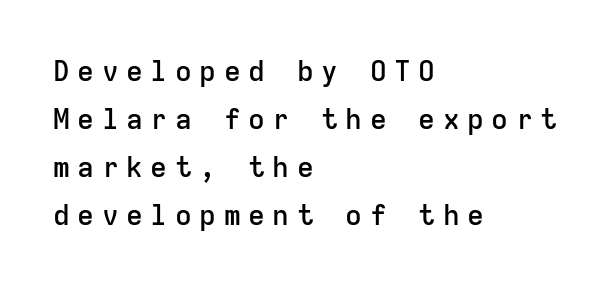
Q: Is the text bold? A: Semi-bold.
Q: Is the text italic (slanted)? A: No, it is upright.
Q: Is the typeface a serif or a sans-serif typeface? A: Sans-serif.
Q: Is the text underlined? A: No.
Q: How is the paragraph aligned? A: Left-aligned.
Q: Is the spacing between letters normal or unusually wide? A: Unusually wide.
Q: Width (condensed, normal, or wide)? A: Normal.
Q: Stroke contrast? A: Low.
Q: x-height? A: Medium.
Q: Monospaced? A: Yes.
